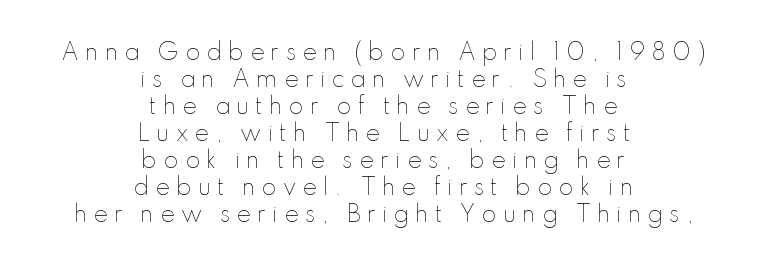
Q: Is the text bold? A: No.
Q: Is the text italic (slanted)? A: No, it is upright.
Q: Is the text underlined? A: No.
Q: How is the paragraph aligned? A: Centered.
Q: Is the spacing between letters normal or unusually wide? A: Unusually wide.
